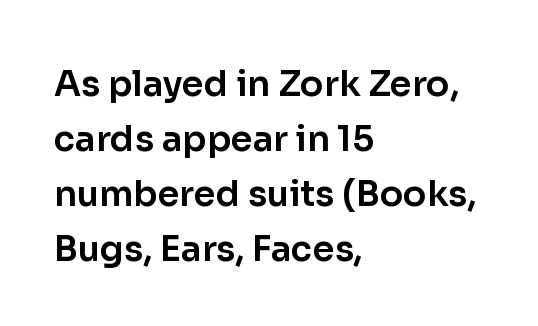
The image shows 35 px sans-serif type, upright; set left-aligned, normal line spacing (1.57x), normal letter spacing, not underlined; low stroke contrast and a medium x-height.
